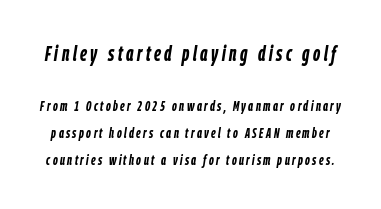
The foot of each line stays bare and open. Compared with typical paragraphs, the rows here are farther apart. This sample uses an oblique cut, with every glyph tilted off the vertical. Pretty heavy lettering here — definitely bold. The more generous point size was reserved for the upper chunk.
